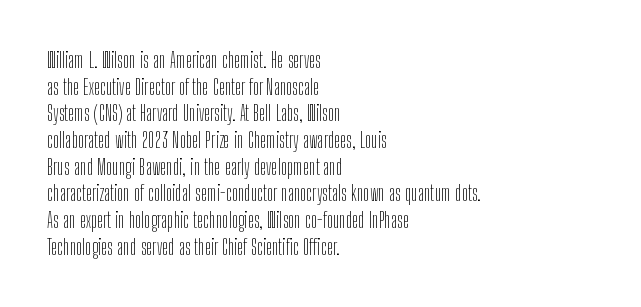
{"italic": "no", "bold": "no", "underline": "no", "align": "left", "line_spacing": "normal", "line_spacing_ratio": 1.27, "letter_spacing": "normal", "letter_spacing_em": 0.0, "glyph_px": 21}
